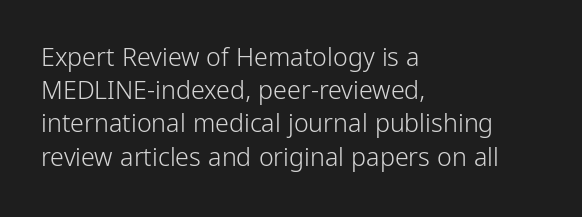
The image shows 25 px text type, upright; set left-aligned, normal line spacing (1.33x), normal letter spacing, not underlined.
